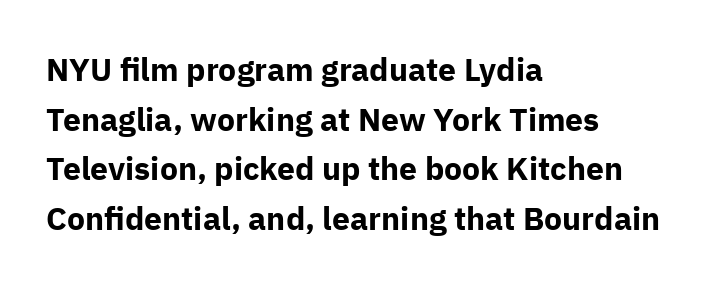
These lines keep a tight, regular rhythm from letter to letter. The block of text has a typical density, with ordinary space between rows. The ragged edge is on the right, which tells us the setting is flush left. Words float on clear page, feet unadorned. The strokes are fattened all the way to bold.
